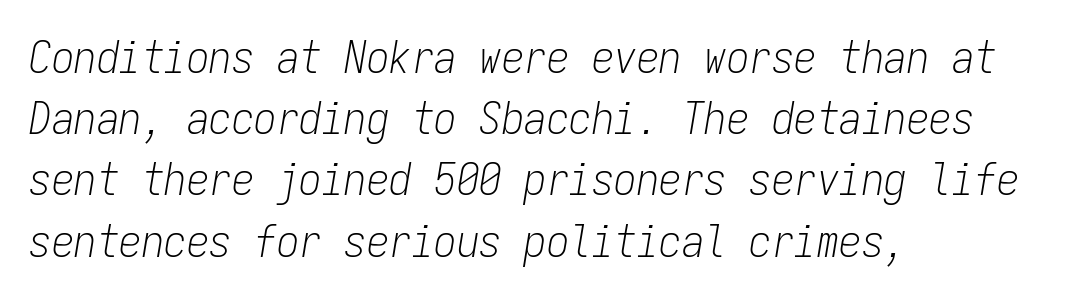
Q: Is the text bold? A: No.
Q: Is the text italic (slanted)? A: Yes, it leans right by about 9 degrees.
Q: Is the text underlined? A: No.
Q: How is the paragraph aligned? A: Left-aligned.
Q: Is the spacing between letters normal or unusually wide? A: Normal.
Q: Is the spacing between lines tight, normal or loose? A: Normal.
Q: Width (condensed, normal, or wide)? A: Condensed.
Q: Stroke contrast? A: Low.
Q: x-height? A: Medium.
Q: Monospaced? A: Yes.
